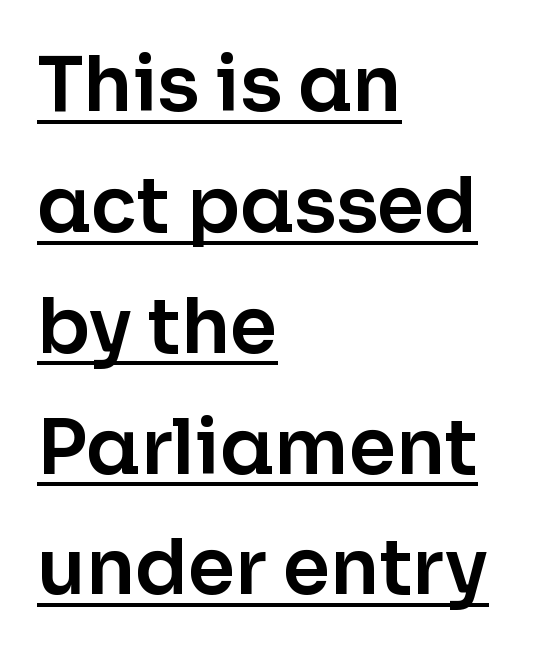
The image shows 76 px sans-serif type, upright; set left-aligned, normal line spacing (1.59x), normal letter spacing, underlined; low stroke contrast and a medium x-height.
